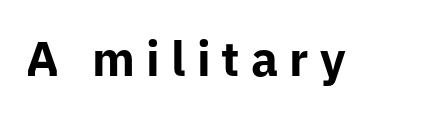
{"serif": "no", "italic": "no", "bold": "yes", "weight": "bold", "width": "normal", "stroke_contrast": "low", "x_height": "medium", "monospaced": "no", "underline": "no", "letter_spacing": "wide", "letter_spacing_em": 0.23, "glyph_px": 48}
